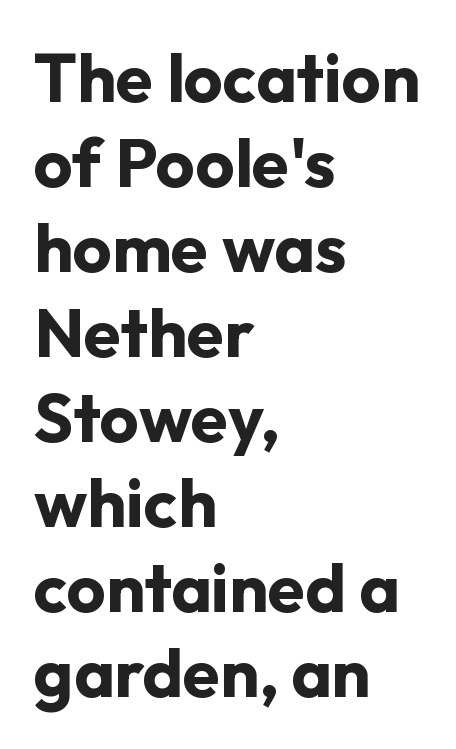
The specimen omits any rule beneath the text block's lines. Here the designer chose a conventional face with non-uniform glyph widths. This rendering employs a face without finishing strokes, i.e., a sans-serif. What weight is shown? A full bold with thick strokes.
